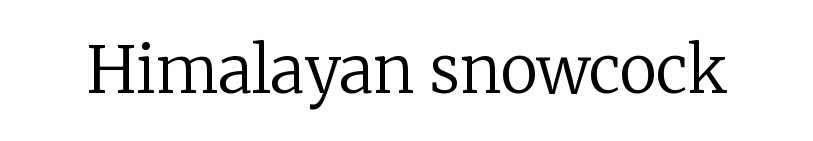
The image shows 64 px regular-weight serif type, upright; set normal letter spacing, not underlined; low stroke contrast and a medium x-height.
